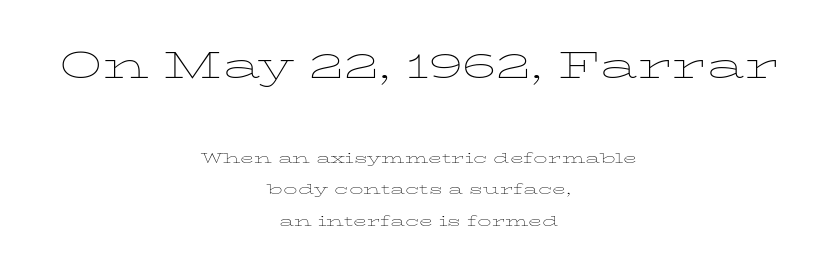
{"serif": "yes", "italic": "no", "bold": "no", "weight": "thin", "width": "wide", "stroke_contrast": "low", "x_height": "medium", "monospaced": "no", "underline": "no", "align": "center", "line_spacing": "loose", "line_spacing_ratio": 2.25, "letter_spacing": "normal", "letter_spacing_em": 0.0, "larger_block": "first", "size_ratio": 2.57, "glyph_px": 36}
